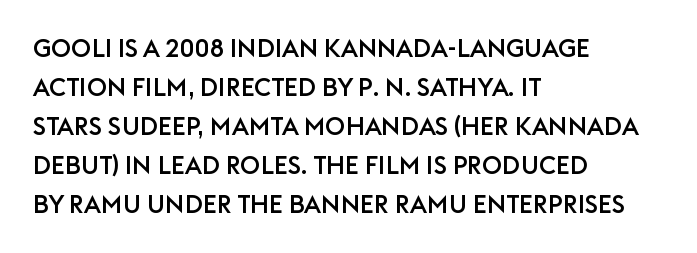
The image shows 25 px text type, upright; set left-aligned, normal line spacing (1.56x), normal letter spacing, not underlined.
